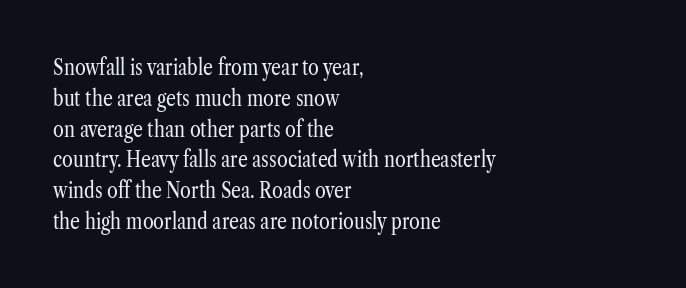
Summary of vertical rhythm: regular, with standard interline spacing. Short note: letters normally spaced. The font's upright variant was chosen for this text. Casual observation: everything's shoved over to the left.
